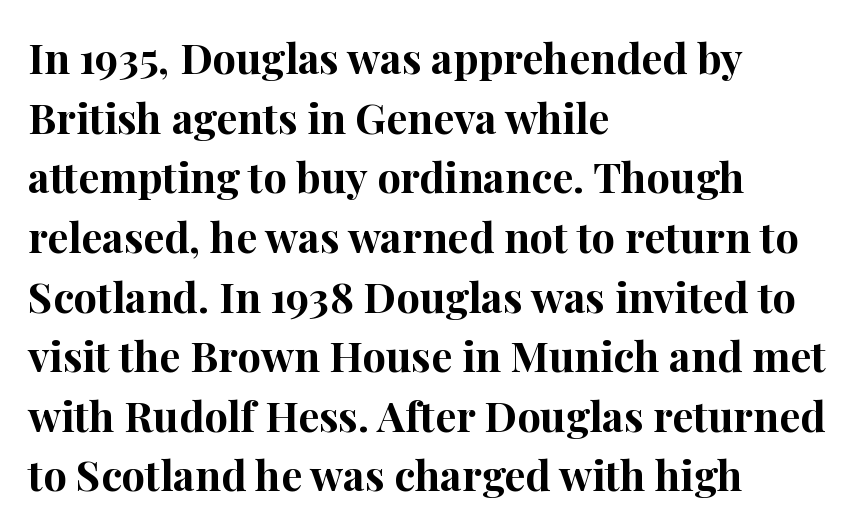
The image shows 42 px bold serif type, upright; set left-aligned, normal line spacing (1.42x), normal letter spacing, not underlined; high stroke contrast and a medium x-height.
